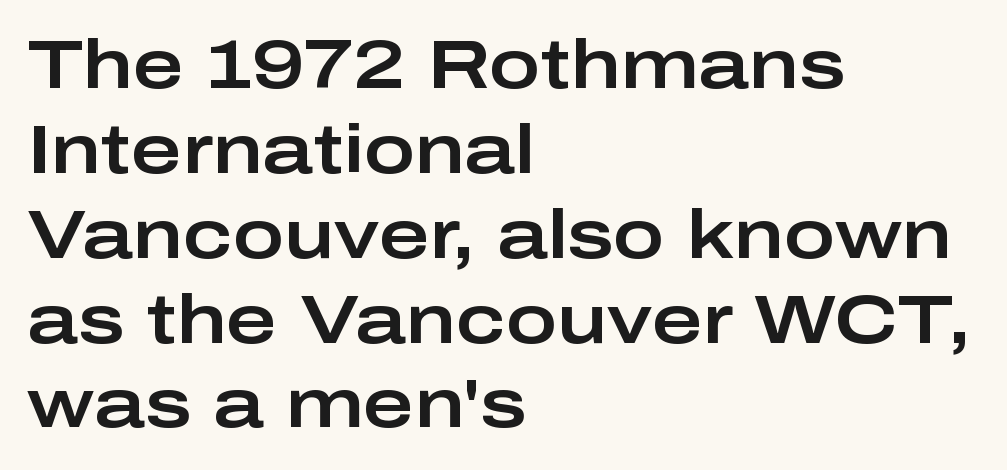
{"serif": "no", "italic": "no", "width": "wide", "stroke_contrast": "low", "x_height": "medium", "monospaced": "no", "underline": "no", "align": "left", "line_spacing_ratio": 1.23, "letter_spacing": "normal", "letter_spacing_em": 0.0, "glyph_px": 69}
